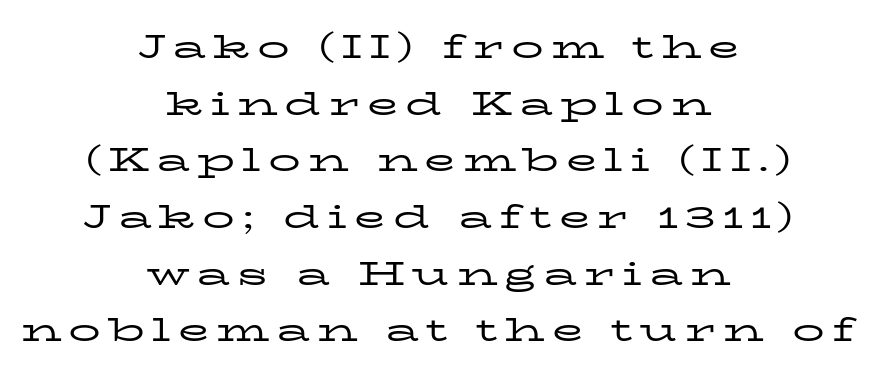
The image shows 32 px regular-weight, wide serif type, upright; set centered, line spacing 1.77x, unusually wide letter spacing (+0.22 em), not underlined; low stroke contrast and a medium x-height.
